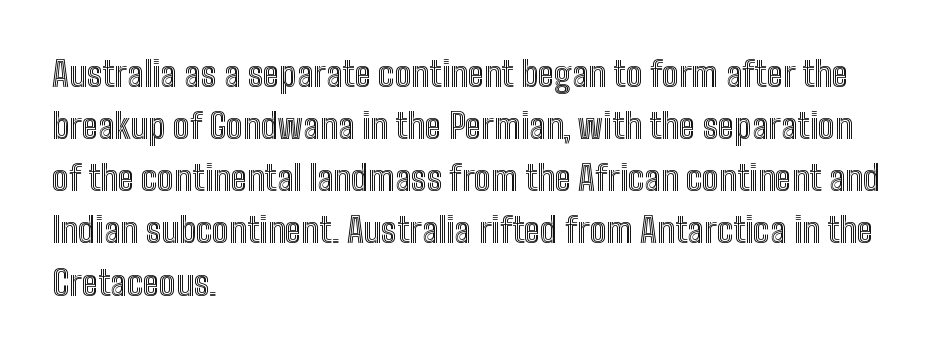
Q: Is the text italic (slanted)? A: No, it is upright.
Q: Is the text underlined? A: No.
Q: How is the paragraph aligned? A: Left-aligned.
Q: Is the spacing between letters normal or unusually wide? A: Normal.
Q: Is the spacing between lines tight, normal or loose? A: Normal.
Q: Width (condensed, normal, or wide)? A: Condensed.
Q: x-height? A: Medium.
Q: Monospaced? A: No.
